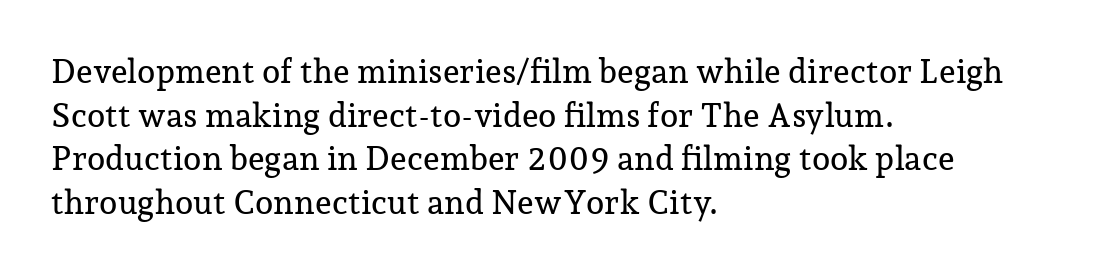
{"serif": "yes", "italic": "no", "width": "normal", "stroke_contrast": "low", "x_height": "medium", "monospaced": "no", "underline": "no", "align": "left", "line_spacing": "normal", "line_spacing_ratio": 1.32, "letter_spacing": "normal", "letter_spacing_em": 0.0, "glyph_px": 33}
